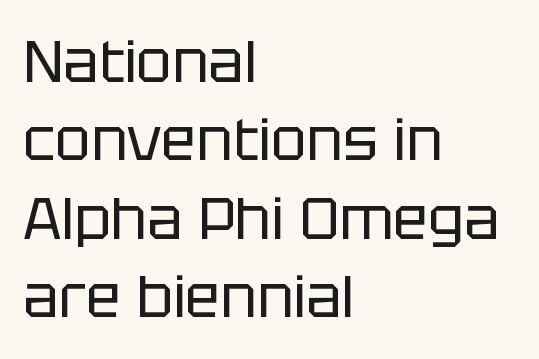
The image shows 59 px regular-weight sans-serif type, upright; set left-aligned, normal line spacing (1.33x), normal letter spacing, not underlined; low stroke contrast and a large x-height.
